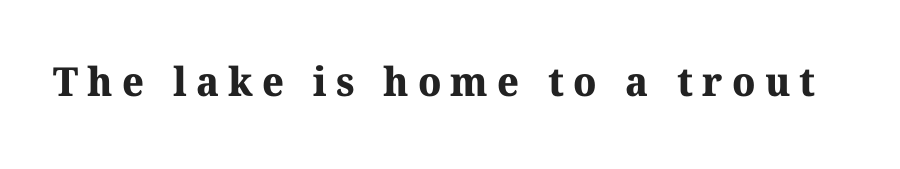
Q: Is the text bold? A: Yes.
Q: Is the typeface a serif or a sans-serif typeface? A: Serif.
Q: Is the text underlined? A: No.
Q: Is the spacing between letters normal or unusually wide? A: Unusually wide.
Q: Width (condensed, normal, or wide)? A: Normal.
Q: Stroke contrast? A: Medium.
Q: x-height? A: Medium.
Q: Monospaced? A: No.
